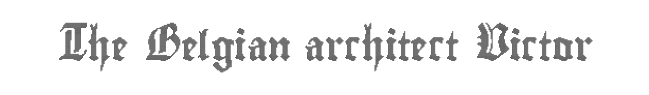
Q: Is the text italic (slanted)? A: No, it is upright.
Q: Is the text underlined? A: No.
Q: Is the spacing between letters normal or unusually wide? A: Normal.
Q: Width (condensed, normal, or wide)? A: Condensed.
Q: x-height? A: Small.
Q: Monospaced? A: No.
